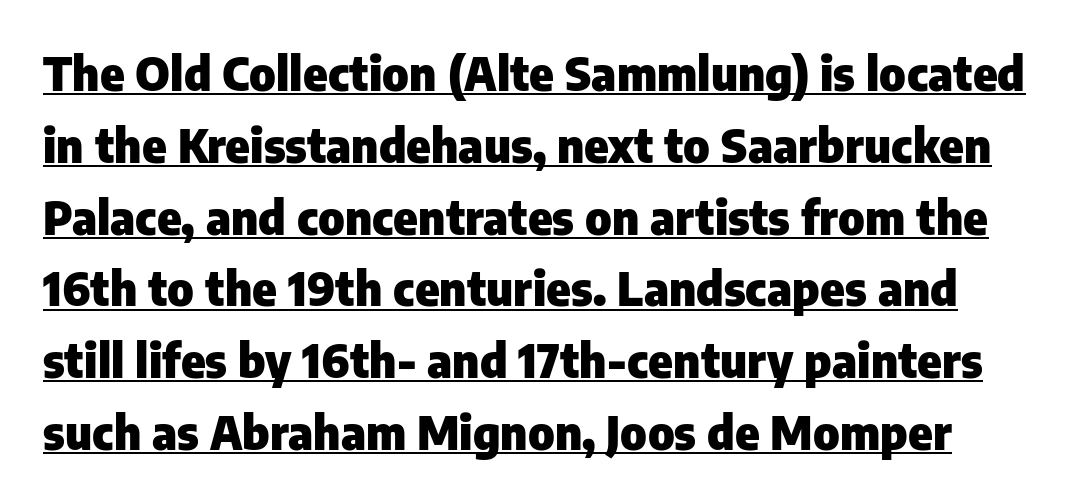
Q: Is the text bold? A: Yes.
Q: Is the text italic (slanted)? A: No, it is upright.
Q: Is the typeface a serif or a sans-serif typeface? A: Sans-serif.
Q: Is the text underlined? A: Yes.
Q: Is the spacing between letters normal or unusually wide? A: Normal.
Q: Is the spacing between lines tight, normal or loose? A: Normal.
Q: Width (condensed, normal, or wide)? A: Normal.
Q: Stroke contrast? A: Low.
Q: x-height? A: Medium.
Q: Monospaced? A: No.
